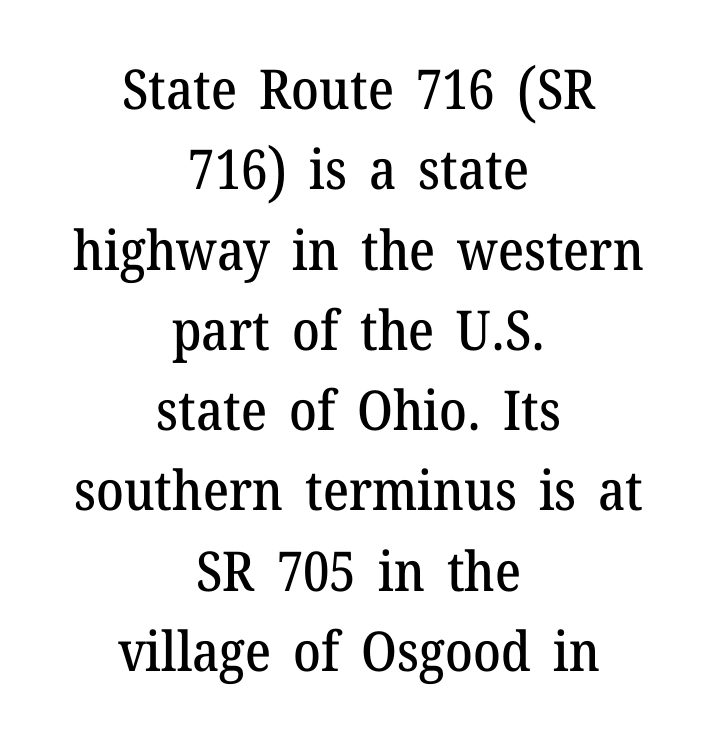
Q: Is the text italic (slanted)? A: No, it is upright.
Q: Is the typeface a serif or a sans-serif typeface? A: Serif.
Q: Is the text underlined? A: No.
Q: How is the paragraph aligned? A: Centered.
Q: Is the spacing between letters normal or unusually wide? A: Normal.
Q: Is the spacing between lines tight, normal or loose? A: Normal.
Q: Width (condensed, normal, or wide)? A: Normal.
Q: Stroke contrast? A: Medium.
Q: x-height? A: Medium.
Q: Monospaced? A: No.
